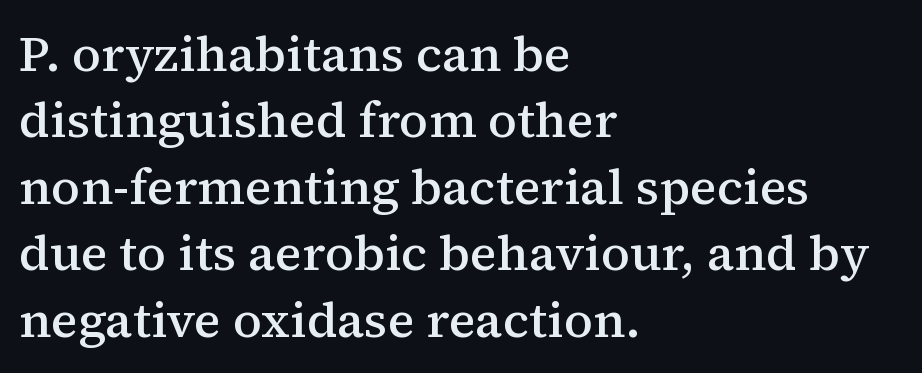
Q: Is the text bold? A: Semi-bold.
Q: Is the text italic (slanted)? A: No, it is upright.
Q: Is the typeface a serif or a sans-serif typeface? A: Serif.
Q: Is the text underlined? A: No.
Q: How is the paragraph aligned? A: Left-aligned.
Q: Is the spacing between letters normal or unusually wide? A: Normal.
Q: Is the spacing between lines tight, normal or loose? A: Normal.
Q: Width (condensed, normal, or wide)? A: Normal.
Q: Stroke contrast? A: Medium.
Q: x-height? A: Medium.
Q: Monospaced? A: No.
